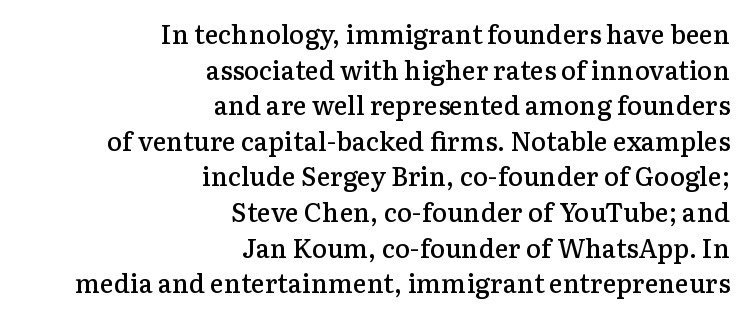
The image shows 26 px text type, upright; set right-aligned, normal line spacing (1.37x), normal letter spacing, not underlined.
